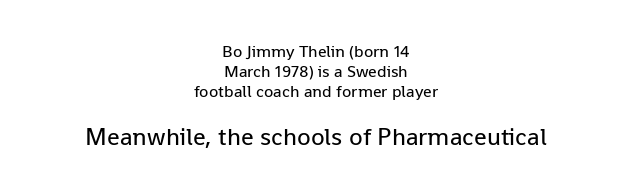
The image shows 25 px text type, upright; set centered, line spacing 1.17x, normal letter spacing, not underlined; the second (bottom) block is 1.47x larger.
